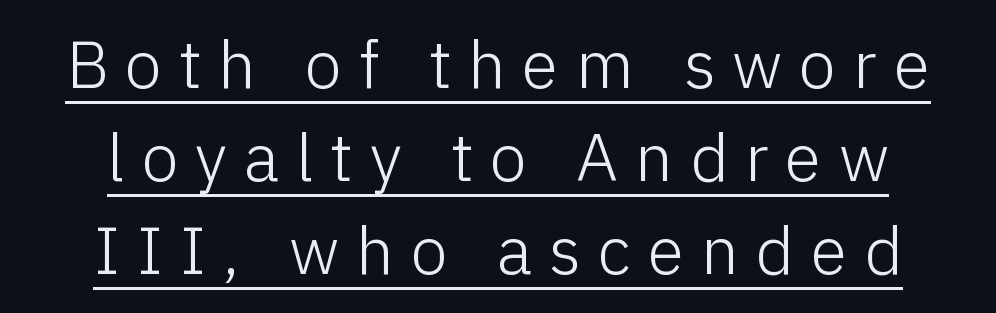
The image shows 67 px light sans-serif type, upright; set centered, normal line spacing (1.39x), unusually wide letter spacing (+0.25 em), underlined; low stroke contrast and a medium x-height.
